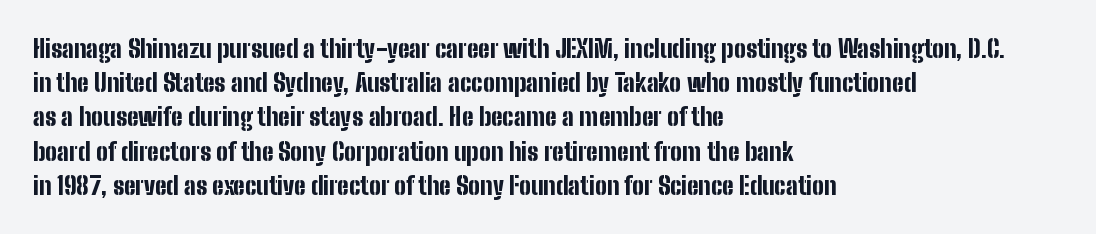
The image shows 25 px bold type, upright; set left-aligned, normal line spacing (1.37x), normal letter spacing, not underlined.
